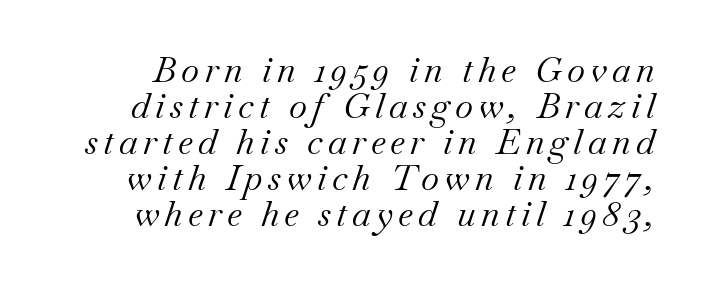
Q: Is the text bold? A: No.
Q: Is the text italic (slanted)? A: Yes, it leans right by about 18 degrees.
Q: Is the typeface a serif or a sans-serif typeface? A: Serif.
Q: Is the text underlined? A: No.
Q: Is the spacing between lines tight, normal or loose? A: Tight.
Q: Width (condensed, normal, or wide)? A: Normal.
Q: Stroke contrast? A: Medium.
Q: x-height? A: Small.
Q: Monospaced? A: No.
